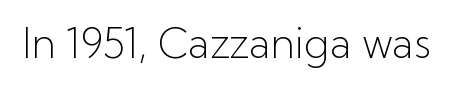
Q: Is the text bold? A: No.
Q: Is the text italic (slanted)? A: No, it is upright.
Q: Is the typeface a serif or a sans-serif typeface? A: Sans-serif.
Q: Is the text underlined? A: No.
Q: Is the spacing between letters normal or unusually wide? A: Normal.
Q: Width (condensed, normal, or wide)? A: Normal.
Q: Stroke contrast? A: Low.
Q: x-height? A: Medium.
Q: Monospaced? A: No.
